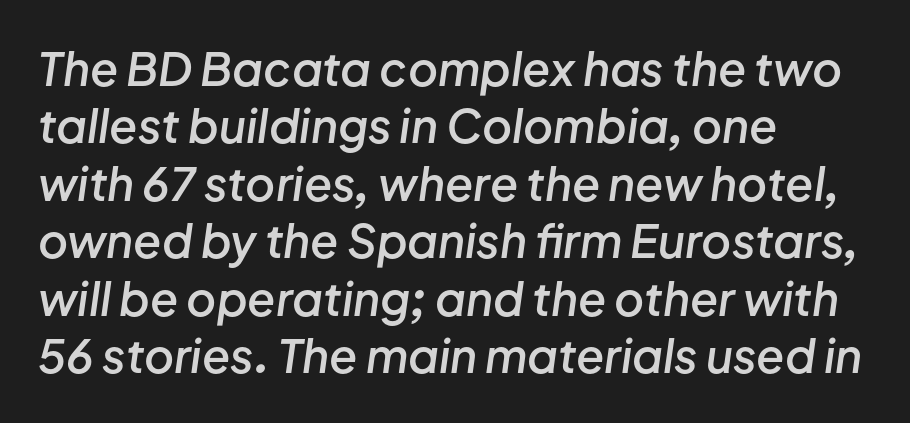
The image shows 46 px semibold type, italic (leaning right); set left-aligned, normal line spacing (1.25x), normal letter spacing, not underlined; low stroke contrast and a medium x-height.
